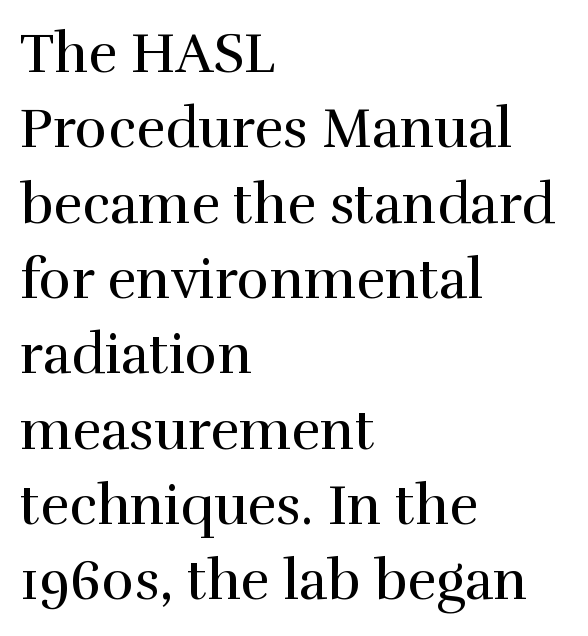
The image shows 55 px regular-weight serif type, upright; set left-aligned, normal line spacing (1.37x), normal letter spacing, not underlined; a medium x-height.
